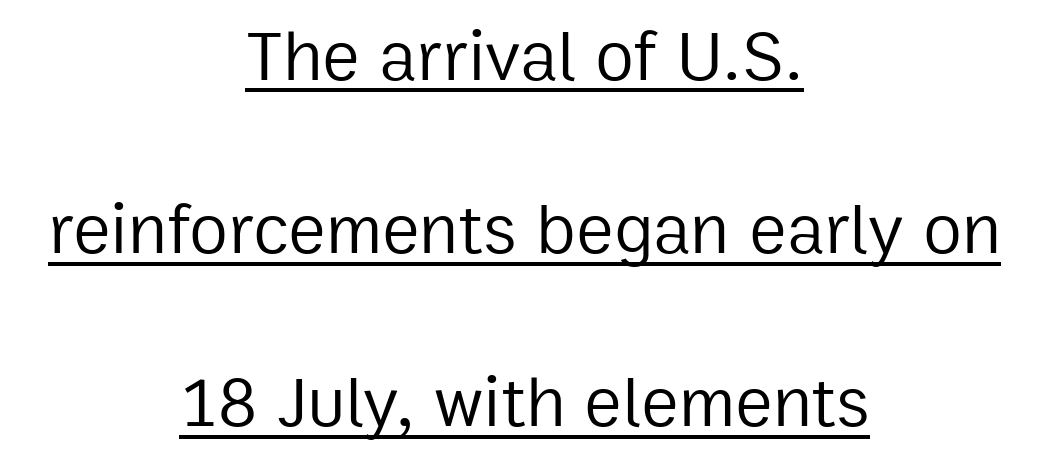
The image shows 71 px regular-weight sans-serif type, upright; set centered, loose line spacing (2.44x), normal letter spacing, underlined; low stroke contrast and a medium x-height.
